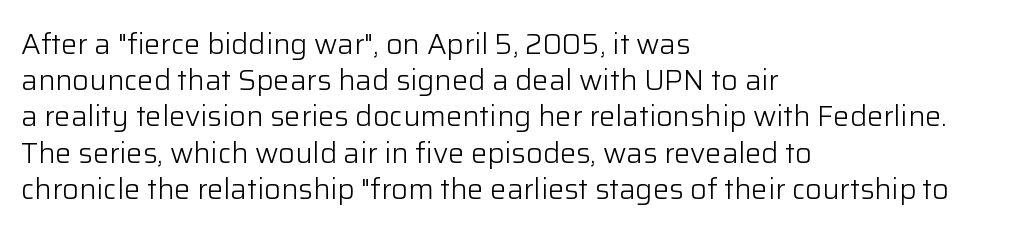
Q: Is the text bold? A: No.
Q: Is the text italic (slanted)? A: No, it is upright.
Q: Is the typeface a serif or a sans-serif typeface? A: Sans-serif.
Q: Is the text underlined? A: No.
Q: How is the paragraph aligned? A: Left-aligned.
Q: Is the spacing between letters normal or unusually wide? A: Normal.
Q: Is the spacing between lines tight, normal or loose? A: Normal.
Q: Width (condensed, normal, or wide)? A: Normal.
Q: Stroke contrast? A: Low.
Q: x-height? A: Medium.
Q: Monospaced? A: No.
